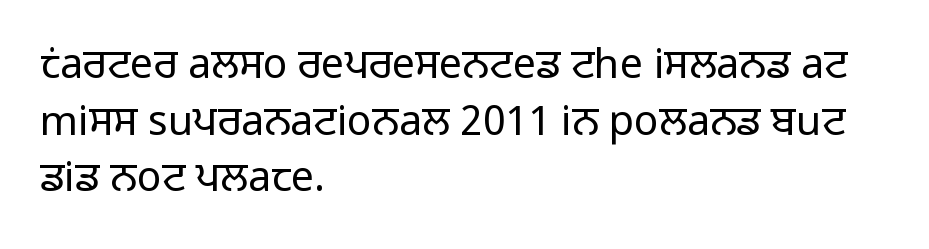
The image shows 41 px regular-weight sans-serif type, upright; set left-aligned, normal line spacing (1.38x), normal letter spacing, not underlined; low stroke contrast and a medium x-height.
